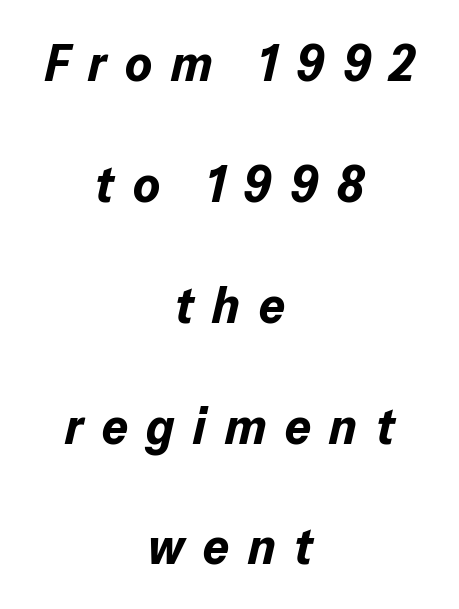
Someone cranked the tracking dial way up on this one. Notice how thick the strokes are: this is what a full bold looks like. Here the designer chose a conventional face with non-uniform glyph widths. Just letters on the line, the space beneath them empty.
